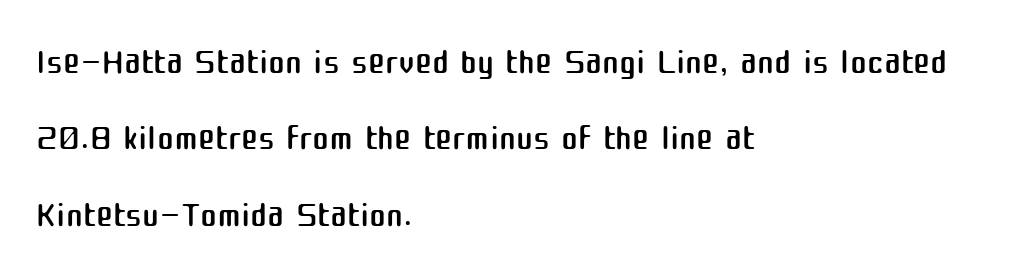
The image shows 51 px regular-weight sans-serif type, upright; set left-aligned, normal line spacing (1.5x), normal letter spacing, not underlined; medium stroke contrast and a medium x-height.
